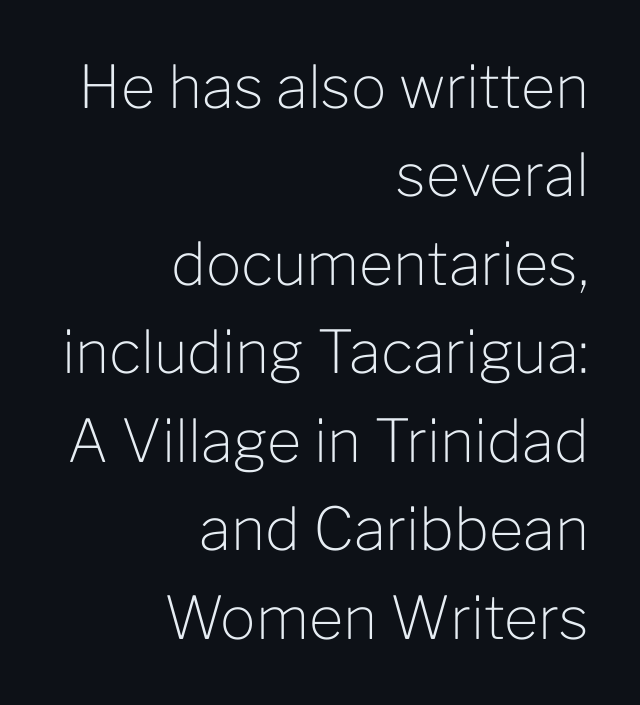
Q: Is the text bold? A: No.
Q: Is the text italic (slanted)? A: No, it is upright.
Q: Is the typeface a serif or a sans-serif typeface? A: Sans-serif.
Q: Is the text underlined? A: No.
Q: How is the paragraph aligned? A: Right-aligned.
Q: Is the spacing between letters normal or unusually wide? A: Normal.
Q: Is the spacing between lines tight, normal or loose? A: Normal.
Q: Width (condensed, normal, or wide)? A: Normal.
Q: Stroke contrast? A: Low.
Q: x-height? A: Medium.
Q: Monospaced? A: No.
